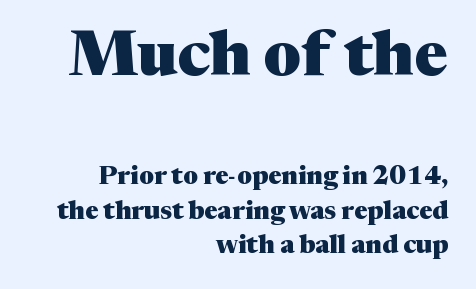
Q: Is the text bold? A: Yes.
Q: Is the text italic (slanted)? A: No, it is upright.
Q: Is the typeface a serif or a sans-serif typeface? A: Serif.
Q: Is the text underlined? A: No.
Q: How is the paragraph aligned? A: Right-aligned.
Q: Is the spacing between letters normal or unusually wide? A: Normal.
Q: Is the spacing between lines tight, normal or loose? A: Normal.
Q: Which block of text is set in a larger size, the first (top) or the second (bottom)? A: The first (top) one.
Q: Width (condensed, normal, or wide)? A: Normal.
Q: Stroke contrast? A: Medium.
Q: x-height? A: Medium.
Q: Monospaced? A: No.
